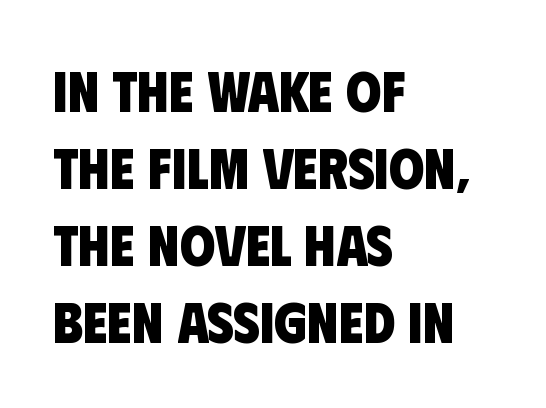
The image shows 57 px heavy, condensed sans-serif type; set left-aligned, normal line spacing (1.35x), normal letter spacing, not underlined; low stroke contrast and a large x-height.
